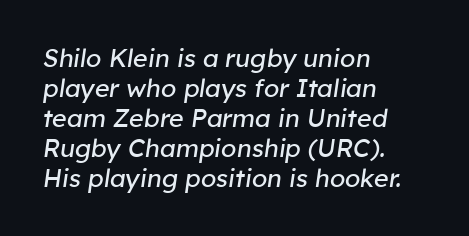
Q: Is the text bold? A: No.
Q: Is the text italic (slanted)? A: Yes, it leans right by about 8 degrees.
Q: Is the text underlined? A: No.
Q: How is the paragraph aligned? A: Left-aligned.
Q: Is the spacing between letters normal or unusually wide? A: Normal.
